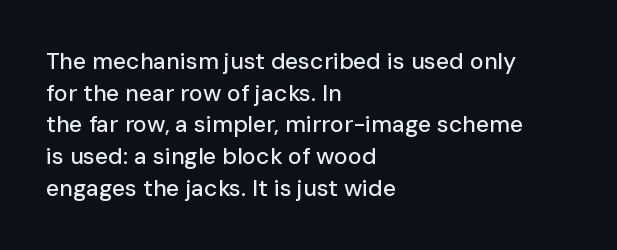
The tracking reads as untouched default to a designer's eye. These lines were composed using upright roman letters. A clean baseline with only descenders dipping below it. The designer left line spacing at the default. The lines are quadded left.
